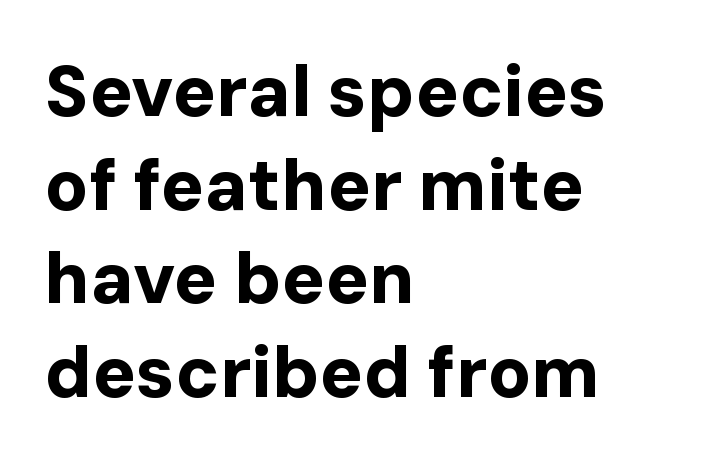
{"serif": "no", "italic": "no", "bold": "yes", "weight": "bold", "width": "normal", "stroke_contrast": "low", "x_height": "medium", "monospaced": "no", "underline": "no", "align": "left", "line_spacing": "normal", "line_spacing_ratio": 1.3, "letter_spacing": "normal", "letter_spacing_em": 0.0, "glyph_px": 72}
